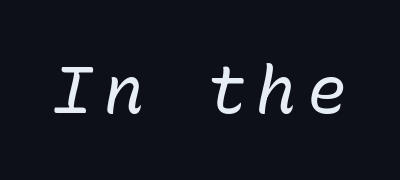
Think of a typewriter: that constant character pitch is what you see here. Glance below the letters and you will spot only blank space. Ink coverage per letter is moderate at most. Would a proofreader flag this as italicized? Yes.
